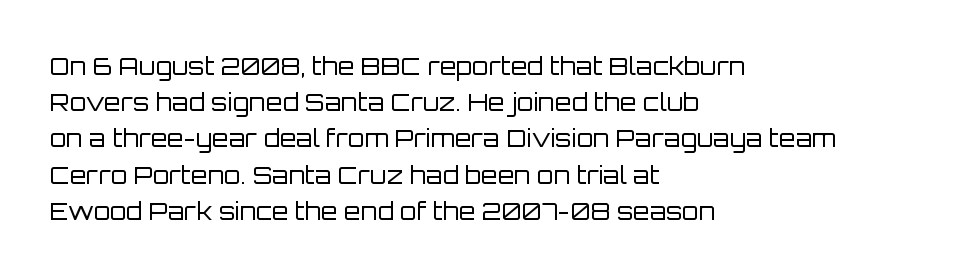
Q: Is the text bold? A: No.
Q: Is the text italic (slanted)? A: No, it is upright.
Q: Is the text underlined? A: No.
Q: How is the paragraph aligned? A: Left-aligned.
Q: Is the spacing between letters normal or unusually wide? A: Normal.
Q: Is the spacing between lines tight, normal or loose? A: Normal.
